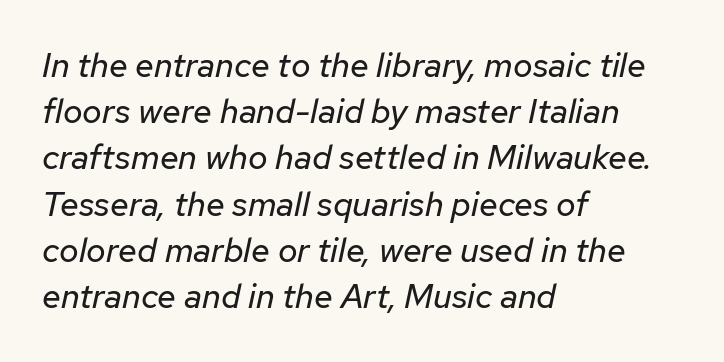
{"italic": "yes", "lean": "right", "slant_degrees": 12, "bold": "no", "weight": "regular", "width": "normal", "stroke_contrast": "low", "x_height": "medium", "monospaced": "no", "underline": "no", "align": "left", "line_spacing": "normal", "line_spacing_ratio": 1.36, "letter_spacing": "normal", "letter_spacing_em": 0.0, "glyph_px": 34}
